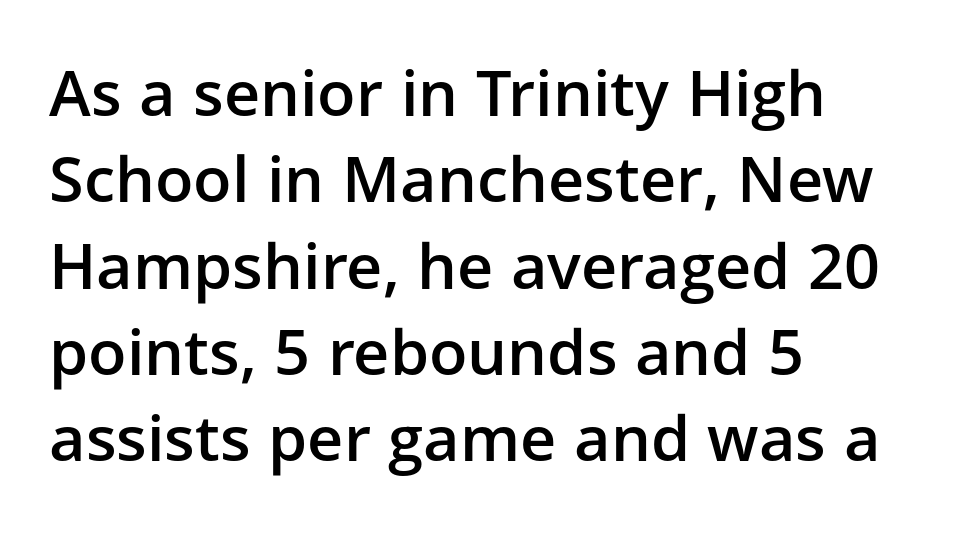
The image shows 63 px semibold sans-serif type, upright; set left-aligned, normal line spacing (1.37x), normal letter spacing, not underlined; low stroke contrast and a medium x-height.
